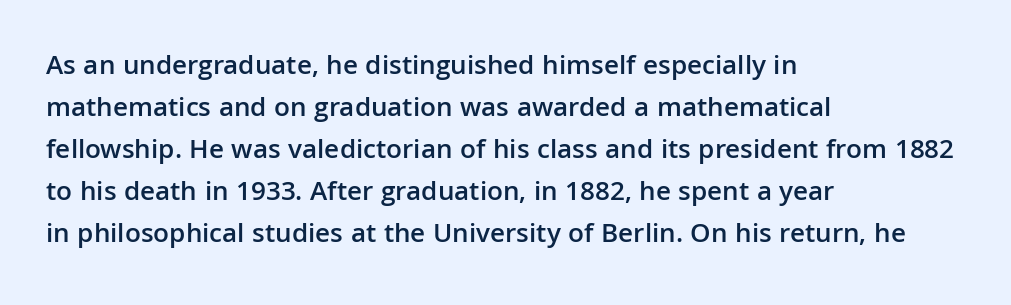
Spacing verdict: proportional, widths tailored to each character. Compared with a centered layout, this one pins lines to the left instead. As a designer I'd log this as weight 600, semibold. Style check: upright. Normally led — the rows are evenly, conventionally spaced. Nothing unusual about the tracking: characters are spaced as the font intends.
